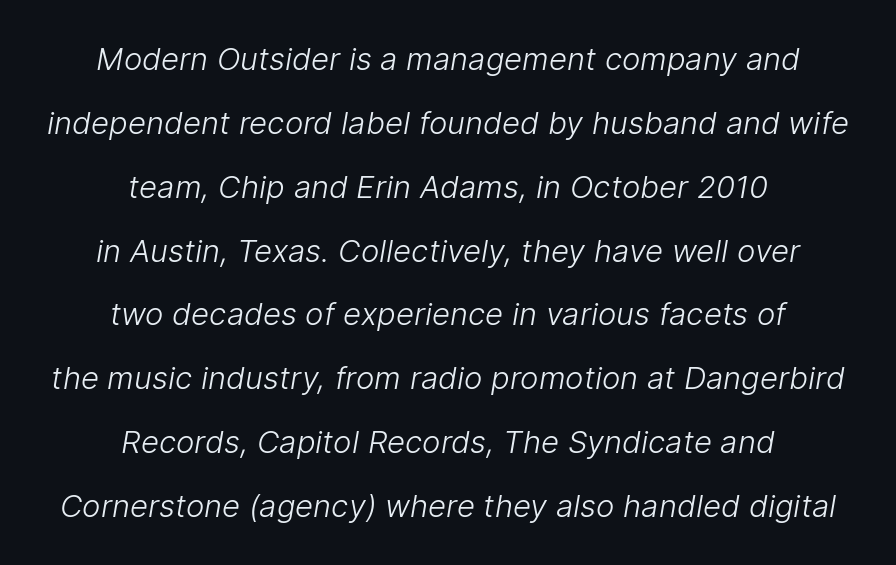
Q: Is the text bold? A: No.
Q: Is the typeface a serif or a sans-serif typeface? A: Sans-serif.
Q: Is the text underlined? A: No.
Q: How is the paragraph aligned? A: Centered.
Q: Is the spacing between letters normal or unusually wide? A: Normal.
Q: Is the spacing between lines tight, normal or loose? A: Loose.
Q: Width (condensed, normal, or wide)? A: Normal.
Q: Stroke contrast? A: Low.
Q: x-height? A: Medium.
Q: Monospaced? A: No.
